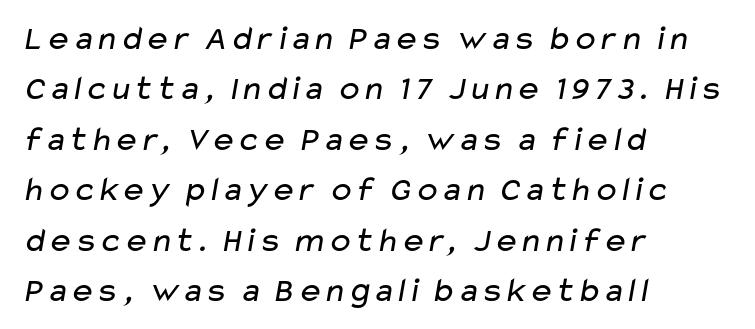
The image shows 35 px regular-weight, wide sans-serif type; set left-aligned, normal line spacing (1.44x), normal letter spacing, not underlined; low stroke contrast and a medium x-height.
